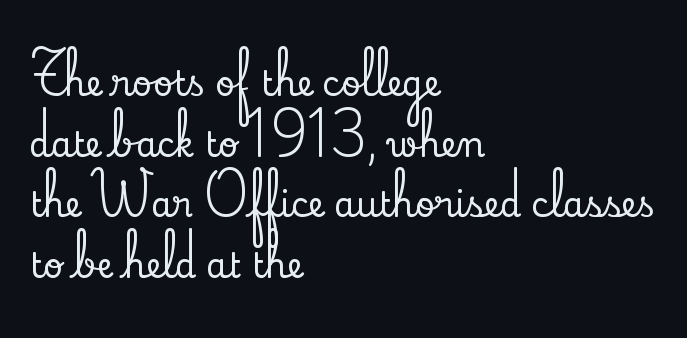
{"serif": "yes", "italic": "no", "width": "normal", "stroke_contrast": "low", "x_height": "small", "monospaced": "no", "underline": "no", "align": "left", "line_spacing_ratio": 1.78, "letter_spacing": "normal", "letter_spacing_em": 0.0, "glyph_px": 34}
